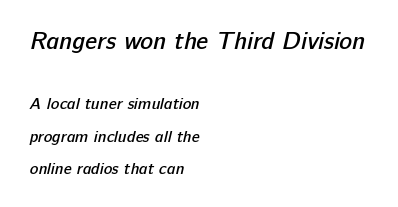
The horizontal fit of the characters is conventional and even. Look at the stroke-to-counter ratio: somewhat heavy, a semibold. Check under the words: just untouched page. The paragraph has a hard left edge and a soft right edge.
